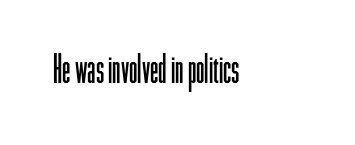
Q: Is the text bold? A: No.
Q: Is the text italic (slanted)? A: No, it is upright.
Q: Is the typeface a serif or a sans-serif typeface? A: Sans-serif.
Q: Is the text underlined? A: No.
Q: Is the spacing between letters normal or unusually wide? A: Normal.
Q: Width (condensed, normal, or wide)? A: Condensed.
Q: Stroke contrast? A: Low.
Q: x-height? A: Medium.
Q: Monospaced? A: No.
